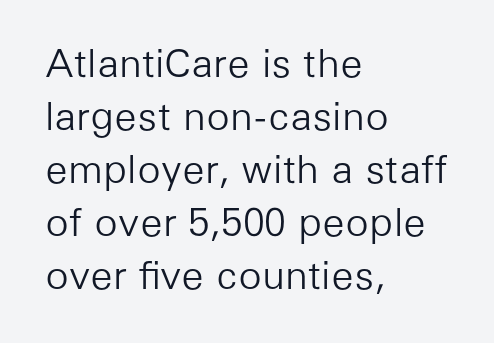
The image shows 39 px light sans-serif type, upright; set left-aligned, normal line spacing (1.36x), normal letter spacing, not underlined; low stroke contrast and a medium x-height.
